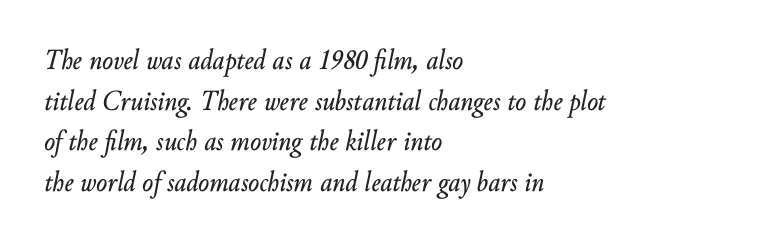
All the whitespace from short lines collects on the right. The type is set solid horizontally, with unmodified tracking. The strip under each line holds only bare page. It's the slanting kind of type. Proportional: the letters do not fall into vertical columns. In terms of leading, this rendering sits right in the middle.
